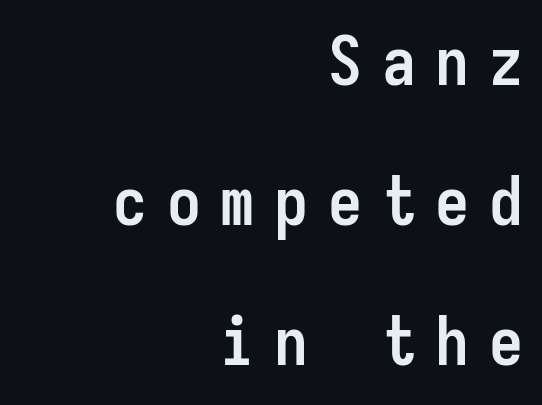
Summary of vertical rhythm: relaxed, with wide interline spacing. Type style note: lacks serifs. Plenty of ink on the page — the face is bold. Caption: expanded tracking, letters set apart. Glance below the letters and you will spot only blank space. This is roman type, the default non-slanted kind.
